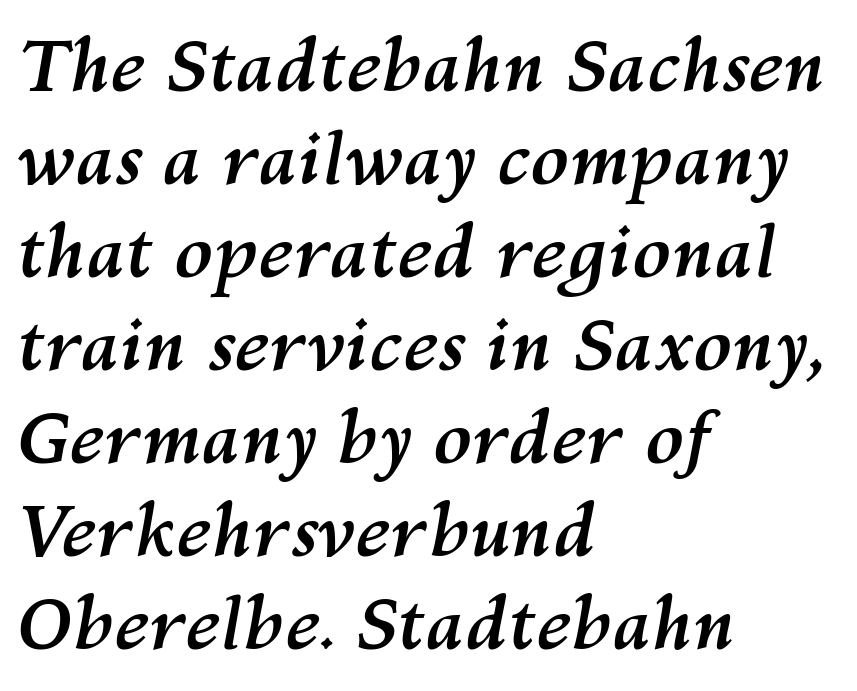
Q: Is the text bold? A: Yes.
Q: Is the text italic (slanted)? A: Yes, it leans right by about 10 degrees.
Q: Is the text underlined? A: No.
Q: How is the paragraph aligned? A: Left-aligned.
Q: Is the spacing between letters normal or unusually wide? A: Normal.
Q: Is the spacing between lines tight, normal or loose? A: Normal.
Q: Width (condensed, normal, or wide)? A: Normal.
Q: Stroke contrast? A: Medium.
Q: x-height? A: Medium.
Q: Monospaced? A: No.
